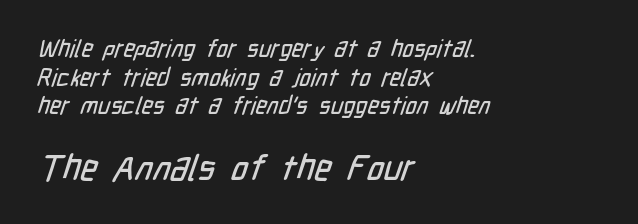
The image shows 36 px condensed sans-serif type; set left-aligned, line spacing 1.19x, normal letter spacing, not underlined; the second (bottom) block is 1.5x larger; low stroke contrast and a medium x-height.
